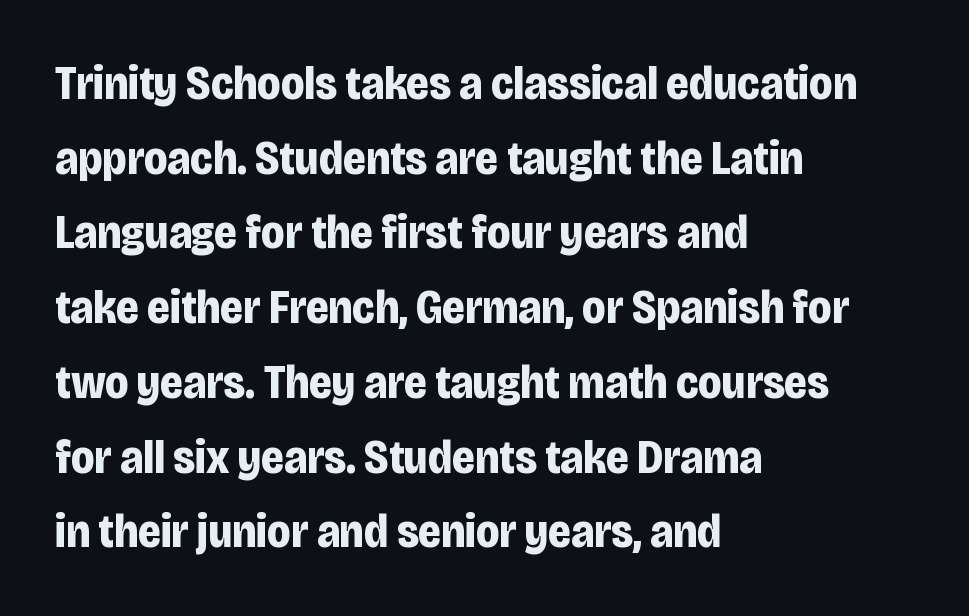
Q: Is the text bold? A: Yes.
Q: Is the text italic (slanted)? A: No, it is upright.
Q: Is the typeface a serif or a sans-serif typeface? A: Sans-serif.
Q: Is the text underlined? A: No.
Q: How is the paragraph aligned? A: Left-aligned.
Q: Is the spacing between letters normal or unusually wide? A: Normal.
Q: Is the spacing between lines tight, normal or loose? A: Normal.
Q: Width (condensed, normal, or wide)? A: Condensed.
Q: Stroke contrast? A: Low.
Q: x-height? A: Large.
Q: Monospaced? A: No.
